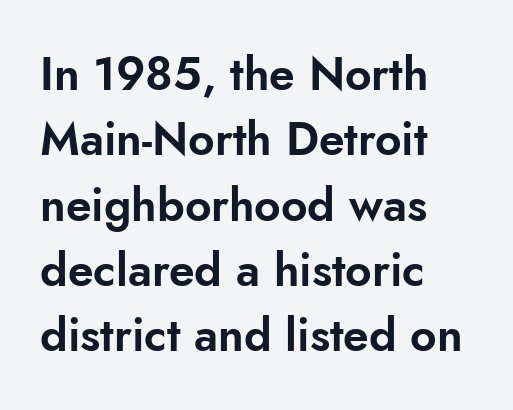
The image shows 46 px sans-serif type, upright; set left-aligned, normal line spacing (1.42x), normal letter spacing, not underlined; low stroke contrast and a small x-height.
